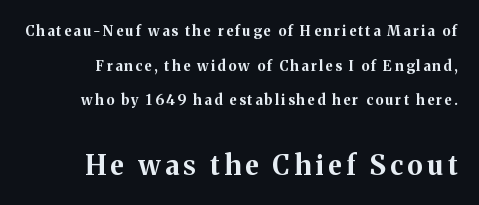
Q: Is the text bold? A: Yes.
Q: Is the text italic (slanted)? A: No, it is upright.
Q: Is the text underlined? A: No.
Q: Is the spacing between lines tight, normal or loose? A: Loose.
Q: Which block of text is set in a larger size, the first (top) or the second (bottom)? A: The second (bottom) one.
